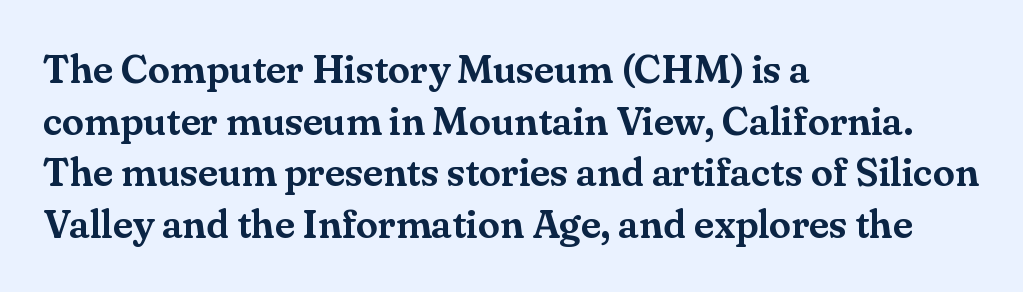
{"serif": "yes", "italic": "no", "width": "normal", "stroke_contrast": "medium", "x_height": "small", "monospaced": "no", "underline": "no", "align": "left", "line_spacing": "normal", "line_spacing_ratio": 1.29, "letter_spacing": "normal", "letter_spacing_em": 0.0, "glyph_px": 40}
